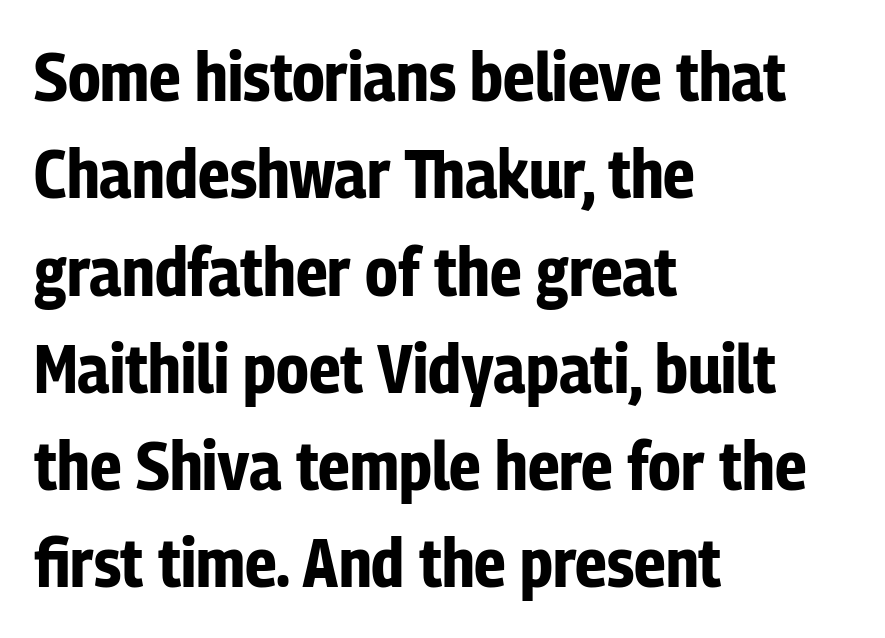
The image shows 69 px bold, condensed sans-serif type, upright; set left-aligned, normal line spacing (1.41x), normal letter spacing, not underlined; low stroke contrast and a medium x-height.
